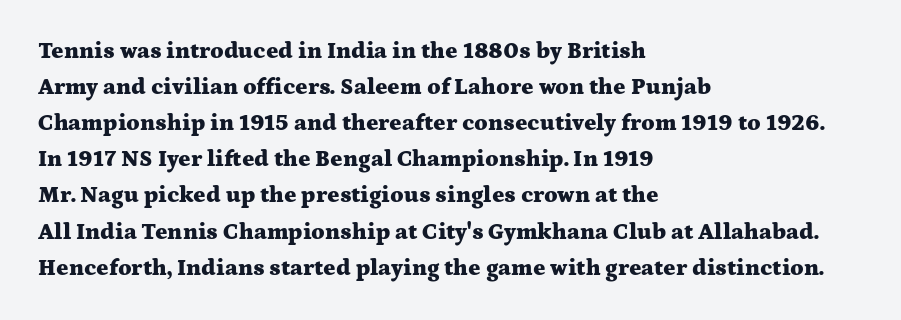
{"italic": "no", "bold": "yes", "underline": "no", "align": "left", "line_spacing": "normal", "line_spacing_ratio": 1.57, "letter_spacing": "normal", "letter_spacing_em": 0.0, "glyph_px": 23}
